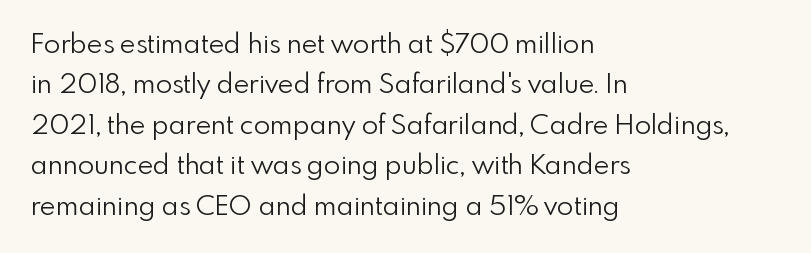
{"italic": "no", "bold": "no", "underline": "no", "align": "left", "line_spacing": "normal", "line_spacing_ratio": 1.5, "letter_spacing": "normal", "letter_spacing_em": 0.0, "glyph_px": 27}
